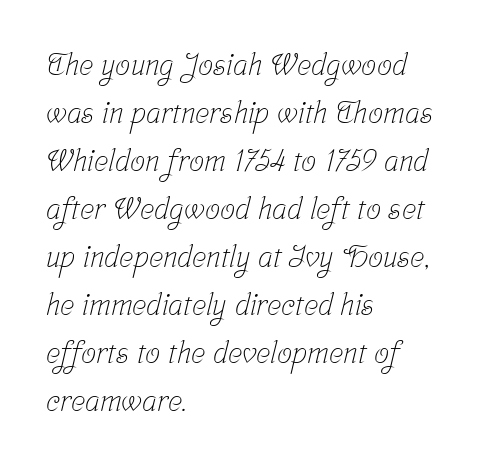
Q: Is the text bold? A: No.
Q: Is the typeface a serif or a sans-serif typeface? A: Serif.
Q: Is the text underlined? A: No.
Q: How is the paragraph aligned? A: Left-aligned.
Q: Is the spacing between letters normal or unusually wide? A: Normal.
Q: Is the spacing between lines tight, normal or loose? A: Normal.
Q: Width (condensed, normal, or wide)? A: Condensed.
Q: Stroke contrast? A: Low.
Q: x-height? A: Medium.
Q: Monospaced? A: No.
